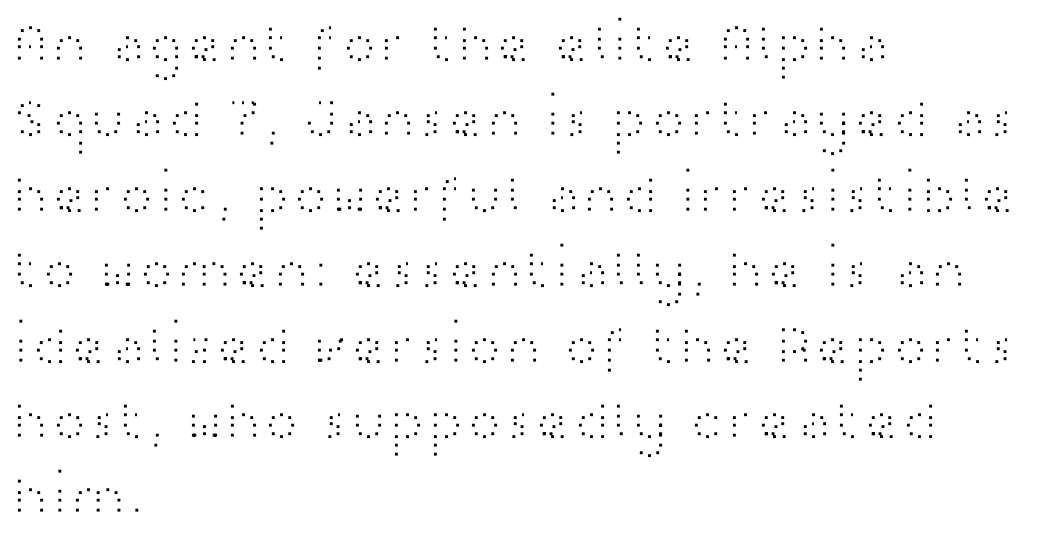
The image shows 58 px light, wide sans-serif type, upright; set left-aligned, normal line spacing (1.3x), normal letter spacing, not underlined; high stroke contrast and a medium x-height.
